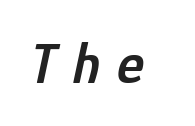
Glance below the letters and you will spot only blank space. The line texture is sparse and dotted thanks to wide tracking. Designer's note — italics engaged. This is moderately heavy type, rendered in semibold.
